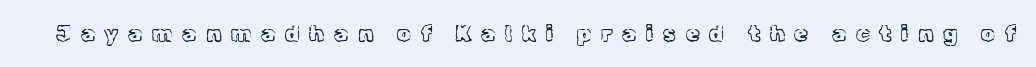
Q: Is the text bold? A: No.
Q: Is the text italic (slanted)? A: No, it is upright.
Q: Is the text underlined? A: No.
Q: Is the spacing between letters normal or unusually wide? A: Unusually wide.
